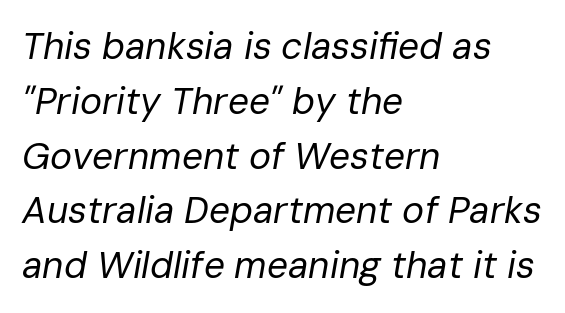
{"italic": "yes", "lean": "right", "slant_degrees": 10, "bold": "no", "weight": "regular", "width": "normal", "stroke_contrast": "low", "x_height": "medium", "monospaced": "no", "underline": "no", "align": "left", "line_spacing": "normal", "line_spacing_ratio": 1.48, "letter_spacing": "normal", "letter_spacing_em": 0.0, "glyph_px": 37}
